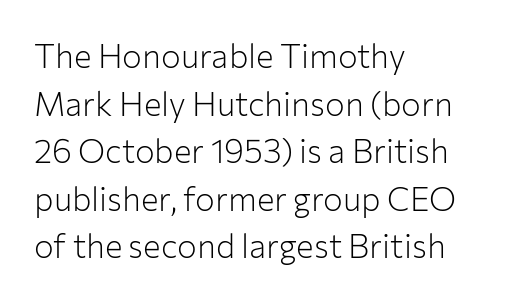
Q: Is the text bold? A: No.
Q: Is the text italic (slanted)? A: No, it is upright.
Q: Is the typeface a serif or a sans-serif typeface? A: Sans-serif.
Q: Is the text underlined? A: No.
Q: How is the paragraph aligned? A: Left-aligned.
Q: Is the spacing between letters normal or unusually wide? A: Normal.
Q: Is the spacing between lines tight, normal or loose? A: Normal.
Q: Width (condensed, normal, or wide)? A: Normal.
Q: Stroke contrast? A: Low.
Q: x-height? A: Medium.
Q: Monospaced? A: No.
